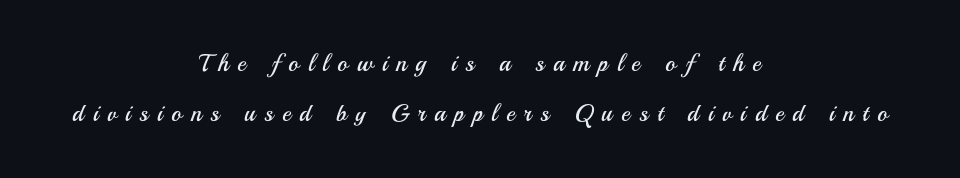
Decoration check: the copy has no underline. In terms of leading, this rendering errs on the spacious side. Notice how the passage keeps no hard edge, just a central spine. Letters have the restrained weight of plain body copy at most.
